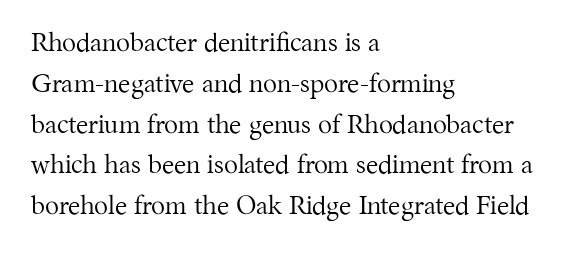
Q: Is the text bold? A: No.
Q: Is the text italic (slanted)? A: No, it is upright.
Q: Is the text underlined? A: No.
Q: How is the paragraph aligned? A: Left-aligned.
Q: Is the spacing between letters normal or unusually wide? A: Normal.
Q: Is the spacing between lines tight, normal or loose? A: Normal.
